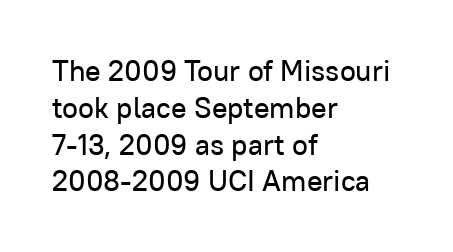
{"serif": "no", "italic": "no", "width": "normal", "stroke_contrast": "low", "x_height": "medium", "monospaced": "no", "underline": "no", "align": "left", "line_spacing": "normal", "line_spacing_ratio": 1.27, "letter_spacing": "normal", "letter_spacing_em": 0.0, "glyph_px": 29}
